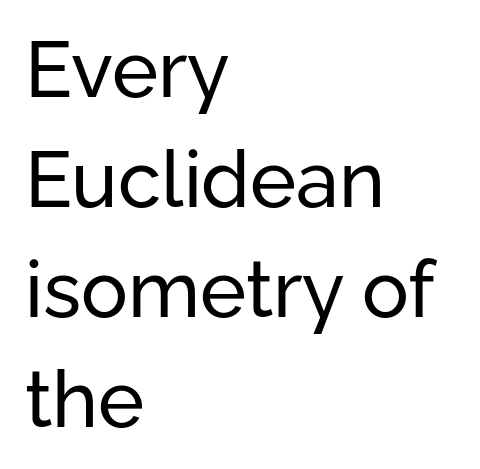
What's the leading like? Ordinary, nothing unusual. The string is rendered with underlining switched off. Here the designer chose a conventional face with non-uniform glyph widths. Standard letterfit; no display-style spreading of the glyphs. Type style note: lacks serifs.
